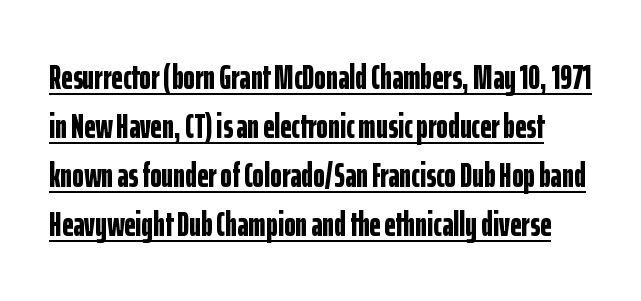
The image shows 35 px bold, condensed sans-serif type, upright; set normal line spacing (1.4x), normal letter spacing, underlined; low stroke contrast and a medium x-height.
